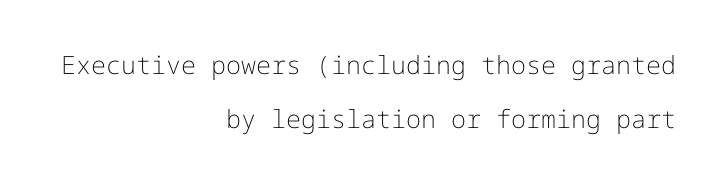
{"italic": "no", "bold": "no", "underline": "no", "align": "right", "line_spacing": "loose", "line_spacing_ratio": 2.16, "letter_spacing": "normal", "letter_spacing_em": 0.0, "glyph_px": 25}
